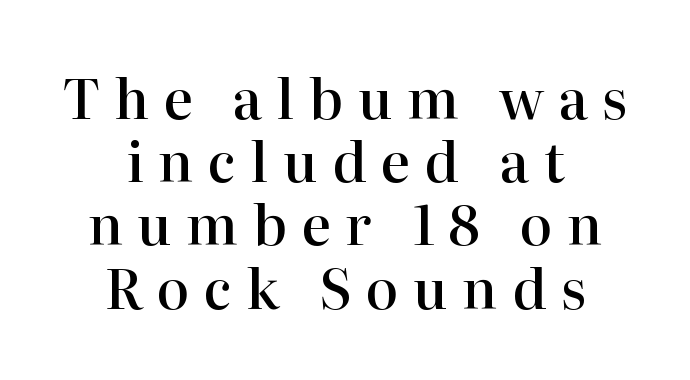
{"serif": "yes", "italic": "no", "bold": "semi", "weight": "semibold", "width": "normal", "stroke_contrast": "high", "x_height": "medium", "monospaced": "no", "underline": "no", "align": "center", "line_spacing": "tight", "line_spacing_ratio": 1.15, "letter_spacing": "wide", "letter_spacing_em": 0.26, "glyph_px": 55}
